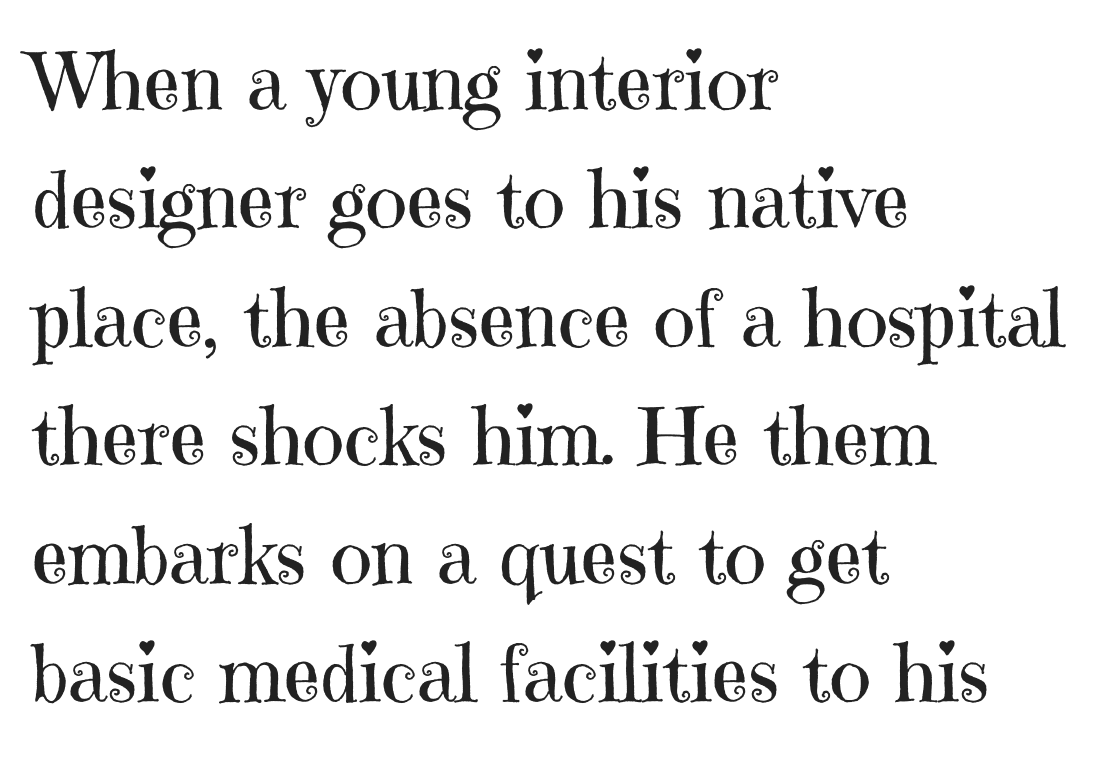
Q: Is the text bold? A: No.
Q: Is the text italic (slanted)? A: No, it is upright.
Q: Is the typeface a serif or a sans-serif typeface? A: Serif.
Q: Is the text underlined? A: No.
Q: How is the paragraph aligned? A: Left-aligned.
Q: Is the spacing between letters normal or unusually wide? A: Normal.
Q: Is the spacing between lines tight, normal or loose? A: Normal.
Q: Width (condensed, normal, or wide)? A: Normal.
Q: Stroke contrast? A: High.
Q: x-height? A: Medium.
Q: Monospaced? A: No.
